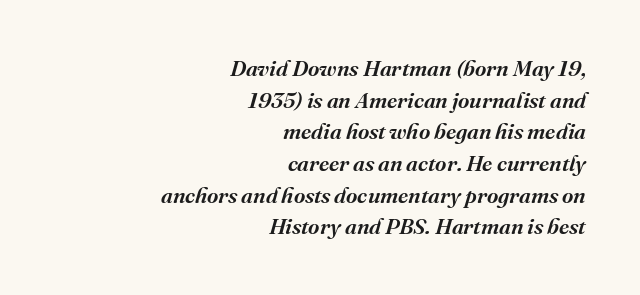
Glance below the letters and you will spot only blank space. Quick note: interline space is typical. The letters are slanted; this is an italic face. The lines are quadded right. Compared with typical body copy, the letter spacing here is the same.
